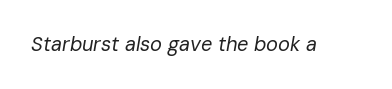
The image shows 20 px text type, italic (leaning right); set normal letter spacing, not underlined.
